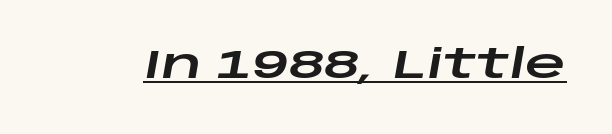
The image shows 40 px wide type, italic (leaning right); set normal letter spacing, underlined; low stroke contrast and a large x-height.
